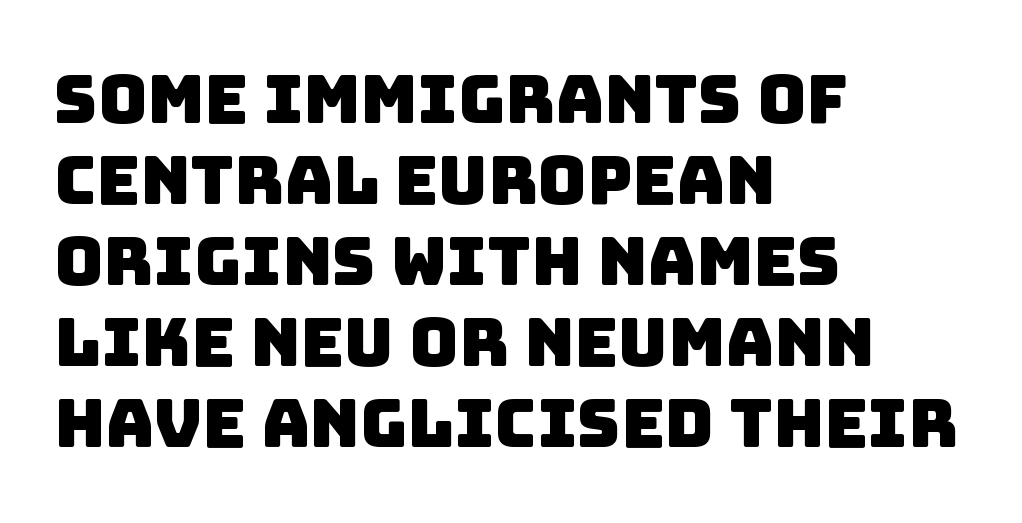
Q: Is the typeface a serif or a sans-serif typeface? A: Sans-serif.
Q: Is the text underlined? A: No.
Q: How is the paragraph aligned? A: Left-aligned.
Q: Is the spacing between letters normal or unusually wide? A: Normal.
Q: Width (condensed, normal, or wide)? A: Normal.
Q: Stroke contrast? A: Low.
Q: x-height? A: Large.
Q: Monospaced? A: No.
